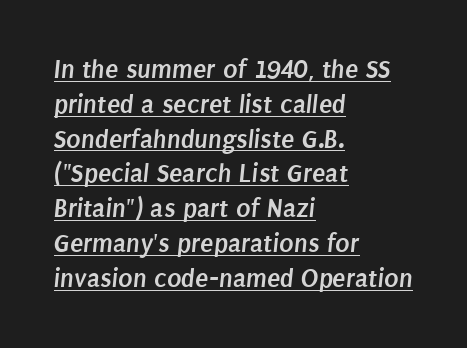
Leading matches the norm, producing a regular column. Emphasis by weight is at full strength: bold. Does the copy run flush right? No — it runs flush left. Nobody touched the tracking dial on this one.
